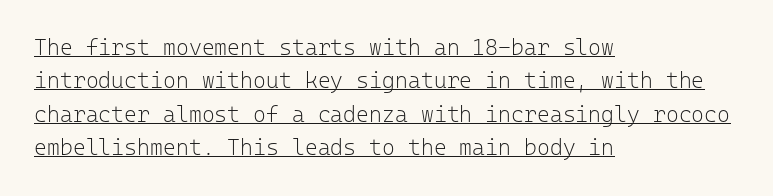
Characters remain perfectly vertical along every line. Is there an underline? Yes — a line sits under the letters. Each new line begins a customary step beneath the previous one. The setting favours the left margin, as ordinary paragraphs usually do. Nothing unusual about the tracking: characters are spaced as the font intends. The strokes are not fattened; the text isn't bold.
